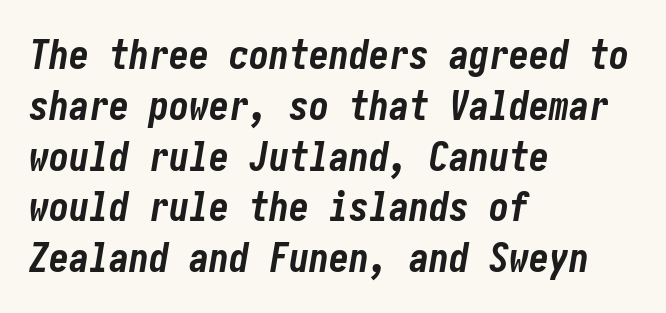
The image shows 40 px bold, condensed type, italic (leaning right); set left-aligned, normal line spacing (1.27x), normal letter spacing, not underlined; low stroke contrast and a medium x-height.
